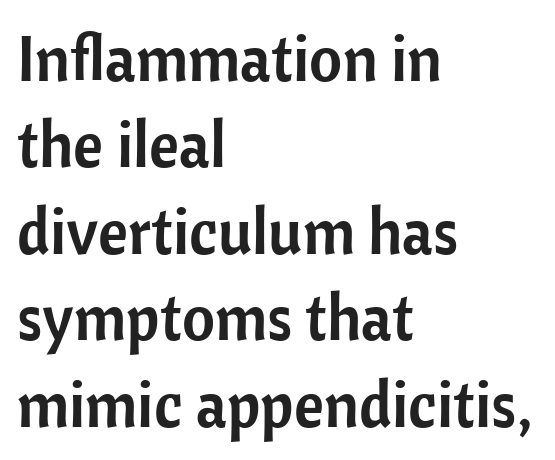
Q: Is the text italic (slanted)? A: No, it is upright.
Q: Is the typeface a serif or a sans-serif typeface? A: Sans-serif.
Q: Is the text underlined? A: No.
Q: How is the paragraph aligned? A: Left-aligned.
Q: Is the spacing between letters normal or unusually wide? A: Normal.
Q: Is the spacing between lines tight, normal or loose? A: Normal.
Q: Width (condensed, normal, or wide)? A: Normal.
Q: Stroke contrast? A: Low.
Q: x-height? A: Medium.
Q: Monospaced? A: No.
